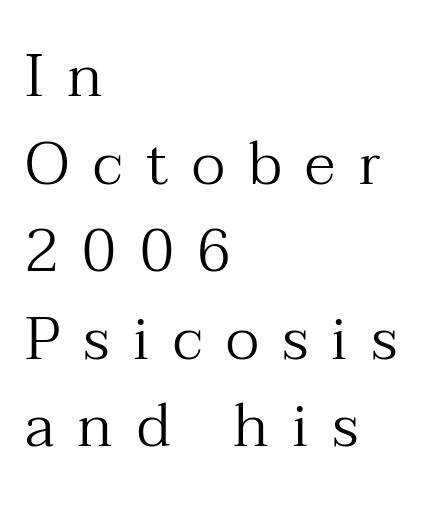
Q: Is the text bold? A: No.
Q: Is the text italic (slanted)? A: No, it is upright.
Q: Is the typeface a serif or a sans-serif typeface? A: Serif.
Q: Is the text underlined? A: No.
Q: How is the paragraph aligned? A: Left-aligned.
Q: Is the spacing between letters normal or unusually wide? A: Unusually wide.
Q: Is the spacing between lines tight, normal or loose? A: Normal.
Q: Width (condensed, normal, or wide)? A: Normal.
Q: Stroke contrast? A: Medium.
Q: x-height? A: Medium.
Q: Monospaced? A: No.
